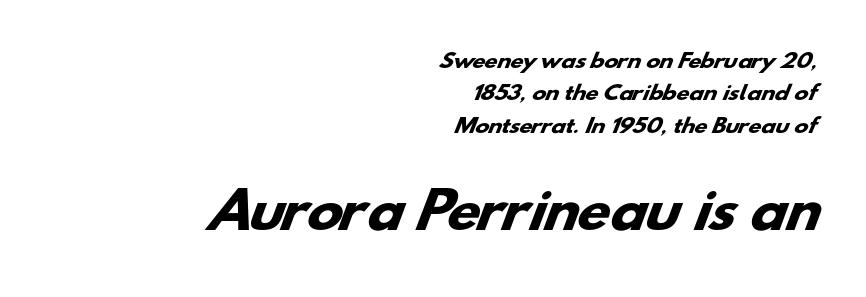
{"serif": "no", "bold": "yes", "weight": "heavy", "width": "wide", "stroke_contrast": "low", "x_height": "small", "monospaced": "no", "underline": "no", "align": "right", "line_spacing": "normal", "line_spacing_ratio": 1.7, "letter_spacing": "normal", "letter_spacing_em": 0.0, "larger_block": "second", "size_ratio": 2.53, "glyph_px": 48}
